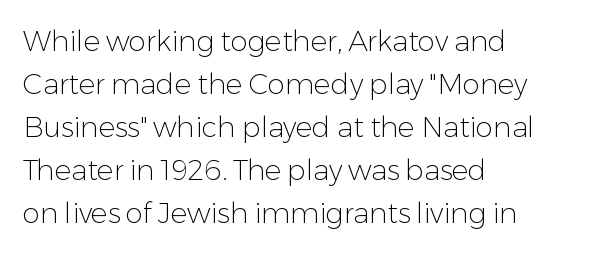
Q: Is the text bold? A: No.
Q: Is the text italic (slanted)? A: No, it is upright.
Q: Is the typeface a serif or a sans-serif typeface? A: Sans-serif.
Q: Is the text underlined? A: No.
Q: How is the paragraph aligned? A: Left-aligned.
Q: Is the spacing between letters normal or unusually wide? A: Normal.
Q: Is the spacing between lines tight, normal or loose? A: Normal.
Q: Width (condensed, normal, or wide)? A: Normal.
Q: Stroke contrast? A: Low.
Q: x-height? A: Medium.
Q: Monospaced? A: No.
